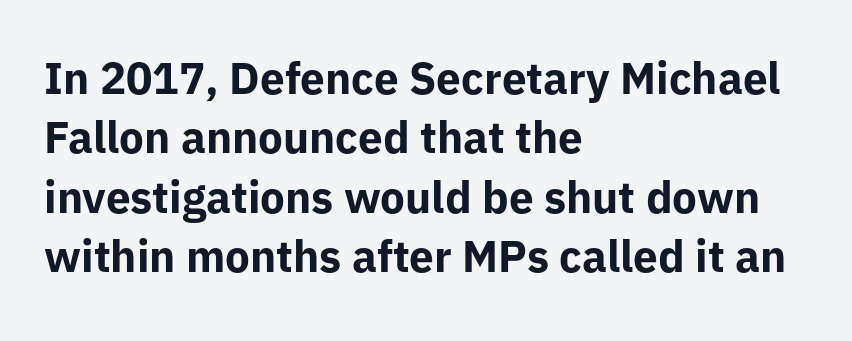
Q: Is the text bold? A: Yes.
Q: Is the text italic (slanted)? A: No, it is upright.
Q: Is the typeface a serif or a sans-serif typeface? A: Sans-serif.
Q: Is the text underlined? A: No.
Q: How is the paragraph aligned? A: Left-aligned.
Q: Is the spacing between letters normal or unusually wide? A: Normal.
Q: Is the spacing between lines tight, normal or loose? A: Normal.
Q: Width (condensed, normal, or wide)? A: Normal.
Q: Stroke contrast? A: Low.
Q: x-height? A: Medium.
Q: Monospaced? A: No.
